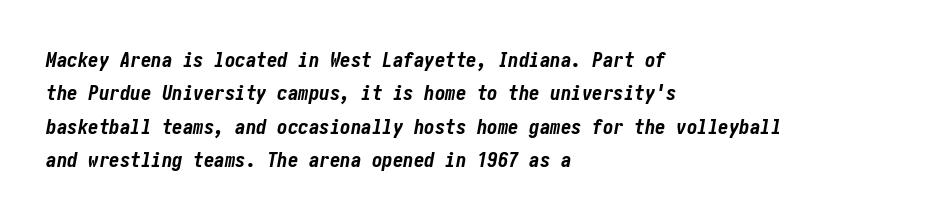
{"italic": "yes", "lean": "right", "slant_degrees": 10, "bold": "yes", "underline": "no", "align": "left", "line_spacing": "normal", "line_spacing_ratio": 1.59, "letter_spacing": "normal", "letter_spacing_em": 0.0, "glyph_px": 21}
